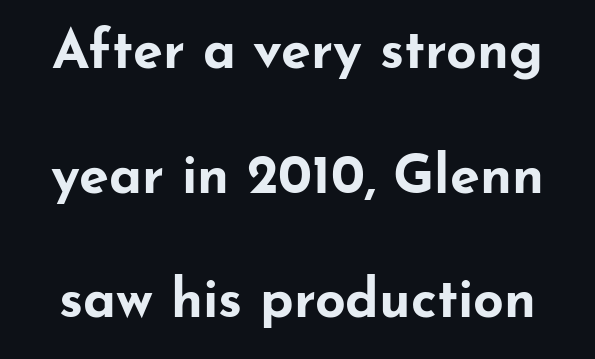
The image shows 54 px bold, wide sans-serif type, upright; set loose line spacing (2.31x), normal letter spacing, not underlined; low stroke contrast and a small x-height.
